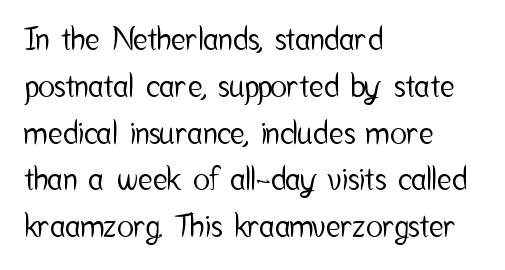
{"serif": "no", "italic": "no", "width": "condensed", "stroke_contrast": "low", "x_height": "medium", "monospaced": "no", "underline": "no", "align": "left", "line_spacing": "normal", "line_spacing_ratio": 1.51, "letter_spacing": "normal", "letter_spacing_em": 0.0, "glyph_px": 31}
